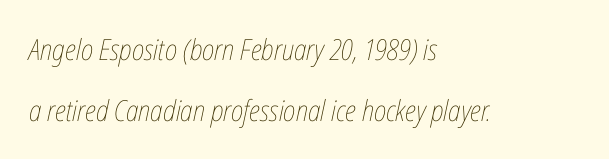
The image shows 29 px thin, condensed type, italic (leaning right); set left-aligned, loose line spacing (2.09x), normal letter spacing, not underlined; low stroke contrast and a medium x-height.
